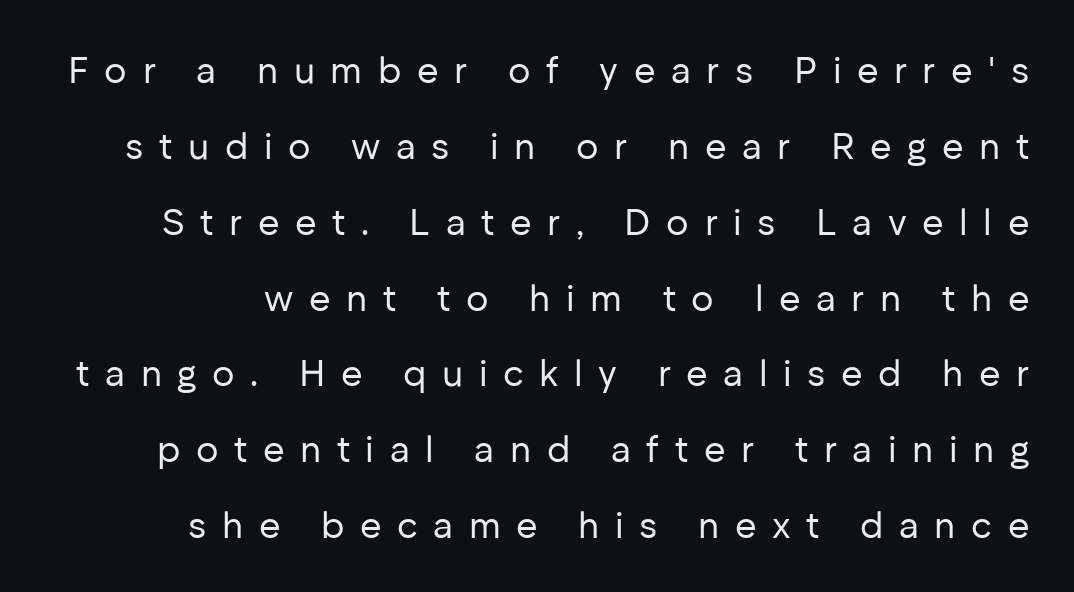
Q: Is the text bold? A: No.
Q: Is the text italic (slanted)? A: No, it is upright.
Q: Is the typeface a serif or a sans-serif typeface? A: Sans-serif.
Q: Is the text underlined? A: No.
Q: Is the spacing between letters normal or unusually wide? A: Unusually wide.
Q: Is the spacing between lines tight, normal or loose? A: Loose.
Q: Width (condensed, normal, or wide)? A: Normal.
Q: Stroke contrast? A: Low.
Q: x-height? A: Medium.
Q: Monospaced? A: No.
